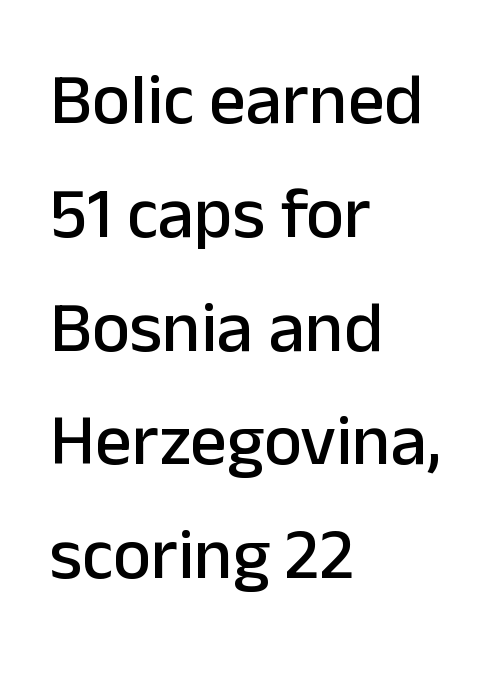
Q: Is the text italic (slanted)? A: No, it is upright.
Q: Is the typeface a serif or a sans-serif typeface? A: Sans-serif.
Q: Is the text underlined? A: No.
Q: How is the paragraph aligned? A: Left-aligned.
Q: Is the spacing between letters normal or unusually wide? A: Normal.
Q: Is the spacing between lines tight, normal or loose? A: Normal.
Q: Width (condensed, normal, or wide)? A: Normal.
Q: Stroke contrast? A: Low.
Q: x-height? A: Medium.
Q: Monospaced? A: No.
